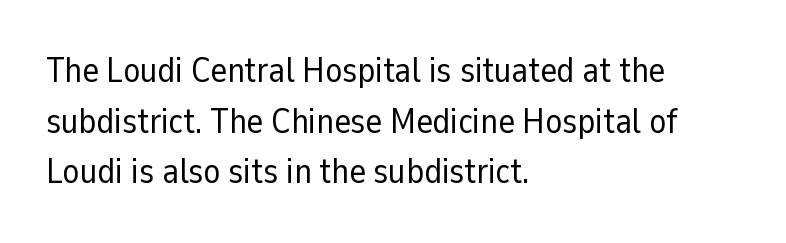
{"serif": "no", "italic": "no", "bold": "no", "weight": "regular", "width": "normal", "stroke_contrast": "low", "x_height": "medium", "monospaced": "no", "underline": "no", "align": "left", "line_spacing": "normal", "line_spacing_ratio": 1.45, "letter_spacing": "normal", "letter_spacing_em": 0.0, "glyph_px": 35}
